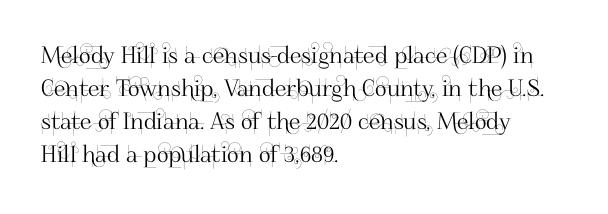
Plain, unruled lines of type. Letter spacing: default. Quick note: interline space is typical. Does the lettering tilt? It doesn't — this is upright. One-word summary of the alignment: left.
